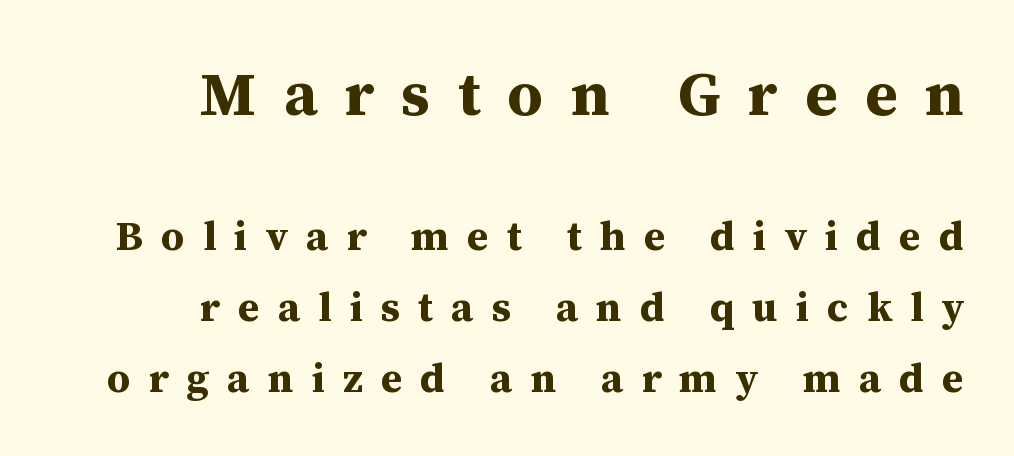
Q: Is the text bold? A: Yes.
Q: Is the text italic (slanted)? A: No, it is upright.
Q: Is the typeface a serif or a sans-serif typeface? A: Serif.
Q: Is the text underlined? A: No.
Q: How is the paragraph aligned? A: Right-aligned.
Q: Is the spacing between letters normal or unusually wide? A: Unusually wide.
Q: Which block of text is set in a larger size, the first (top) or the second (bottom)? A: The first (top) one.
Q: Width (condensed, normal, or wide)? A: Normal.
Q: Stroke contrast? A: Medium.
Q: x-height? A: Medium.
Q: Monospaced? A: No.
